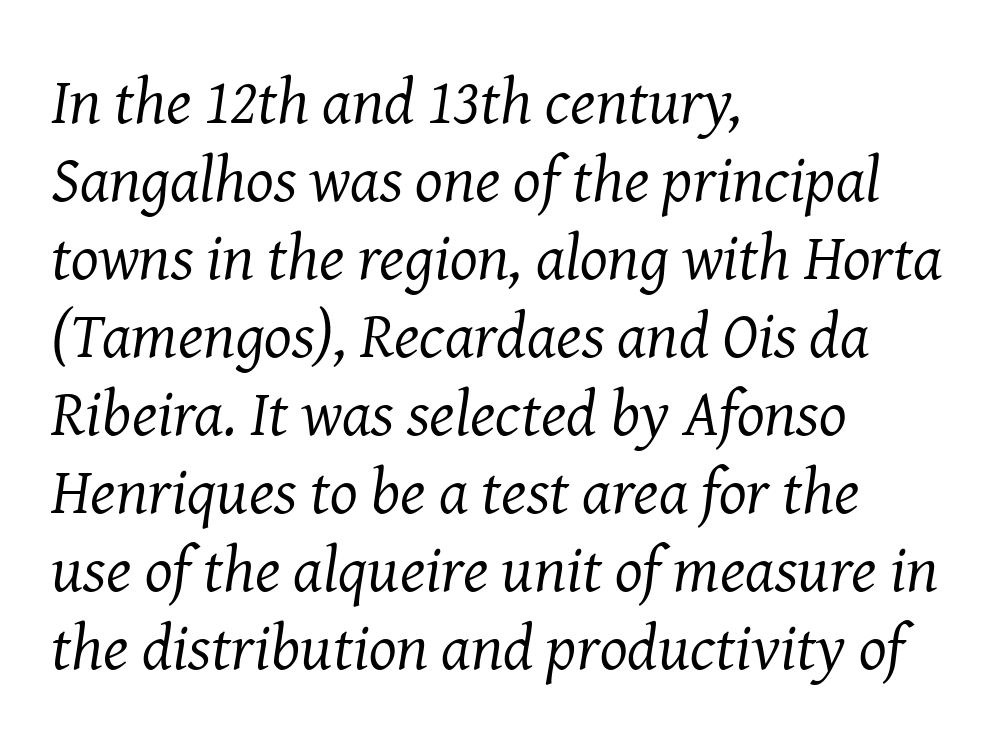
The image shows 65 px regular-weight serif type, italic (leaning right); set left-aligned, line spacing 1.2x, normal letter spacing, not underlined; medium stroke contrast and a medium x-height.
